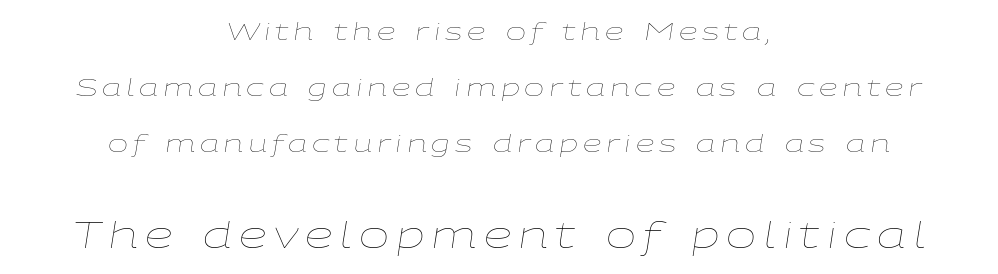
{"italic": "yes", "lean": "right", "slant_degrees": 9, "bold": "no", "weight": "thin", "width": "wide", "stroke_contrast": "low", "x_height": "medium", "monospaced": "no", "underline": "no", "align": "center", "line_spacing": "loose", "line_spacing_ratio": 2.34, "letter_spacing": "wide", "letter_spacing_em": 0.2, "larger_block": "second", "size_ratio": 1.5, "glyph_px": 36}
